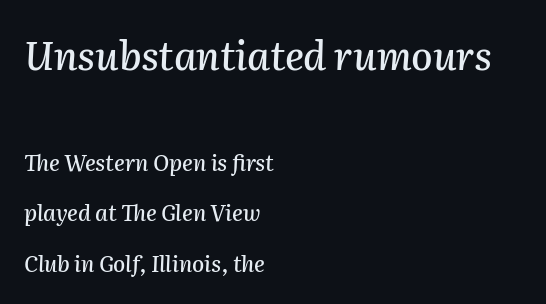
The image shows 39 px text type, italic (leaning right); set left-aligned, loose line spacing (2.3x), normal letter spacing, not underlined; the first (top) block is 1.77x larger; medium stroke contrast and a medium x-height.
